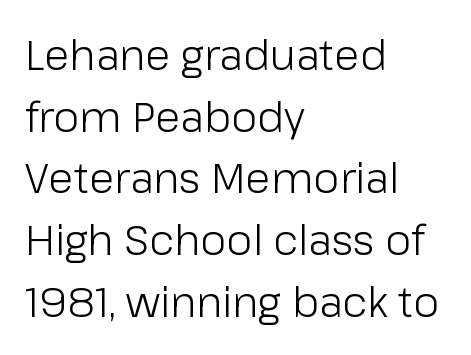
{"serif": "no", "italic": "no", "bold": "no", "weight": "light", "width": "normal", "stroke_contrast": "low", "x_height": "medium", "monospaced": "no", "underline": "no", "align": "left", "line_spacing": "normal", "line_spacing_ratio": 1.47, "letter_spacing": "normal", "letter_spacing_em": 0.0, "glyph_px": 42}
